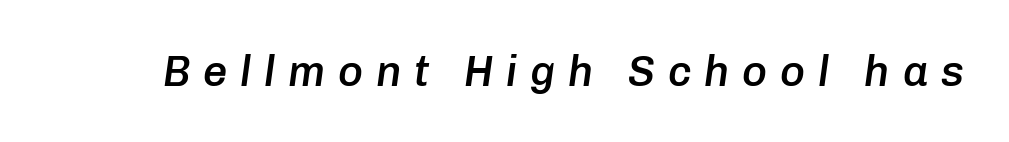
You could only call the tracking loose — the letters float apart. Is this a fixed-width face? No — the glyphs have proportional, varying widths. The passage shown leans; its letterforms are oblique. Each row of text sits above clean, open space. How heavy is the stroke? Medium-heavy — a semibold, shy of bold.
